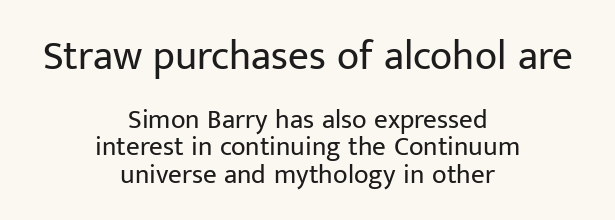
The tracking reads as untouched default to a designer's eye. Stroke terminals: plain, sans-serif. Designer's note — italics off, roman on. Anything drawn beneath the words? Only blank space. Rows of type sit shoulder to shoulder in the vertical direction.
